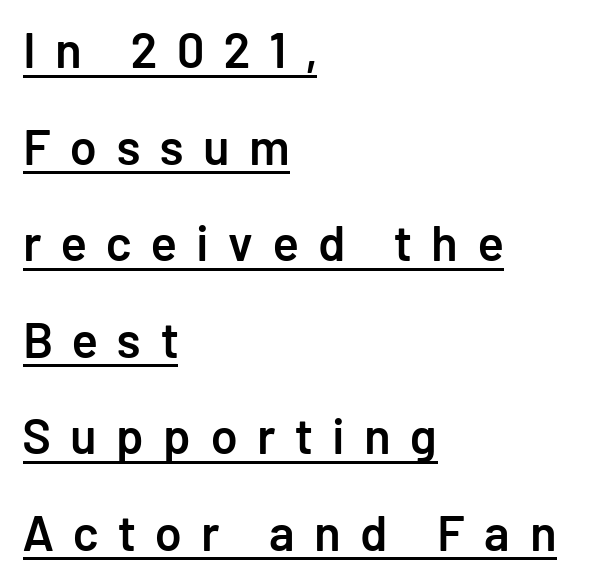
{"serif": "no", "italic": "no", "bold": "semi", "weight": "semibold", "width": "normal", "stroke_contrast": "low", "x_height": "medium", "monospaced": "no", "underline": "yes", "align": "left", "line_spacing": "loose", "line_spacing_ratio": 1.97, "letter_spacing": "wide", "letter_spacing_em": 0.4, "glyph_px": 49}
